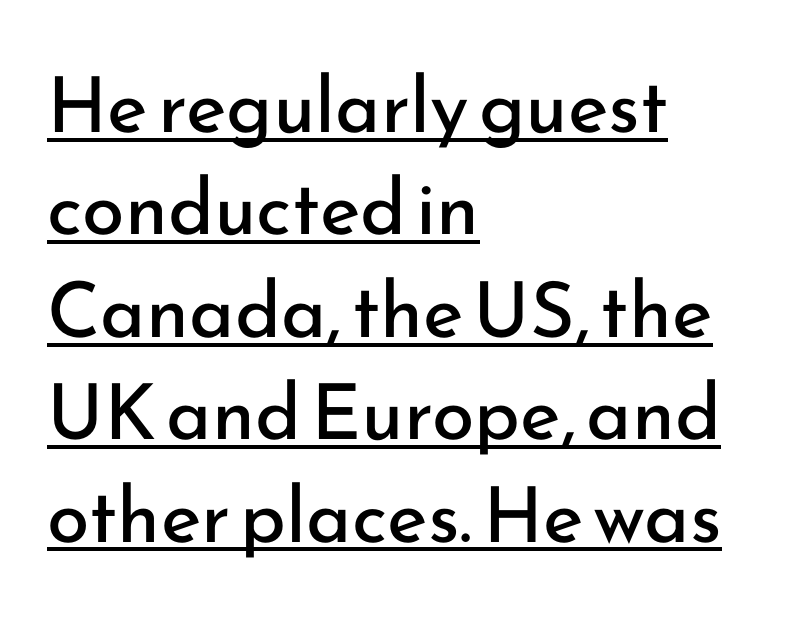
The image shows 77 px regular-weight sans-serif type, upright; set left-aligned, normal line spacing (1.33x), normal letter spacing, underlined; low stroke contrast and a small x-height.
